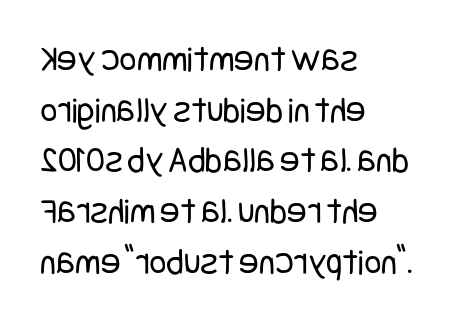
Q: Is the text bold? A: No.
Q: Is the text italic (slanted)? A: No, it is upright.
Q: Is the typeface a serif or a sans-serif typeface? A: Sans-serif.
Q: Is the text underlined? A: No.
Q: How is the paragraph aligned? A: Left-aligned.
Q: Is the spacing between letters normal or unusually wide? A: Normal.
Q: Is the spacing between lines tight, normal or loose? A: Normal.
Q: Width (condensed, normal, or wide)? A: Condensed.
Q: Stroke contrast? A: Low.
Q: x-height? A: Large.
